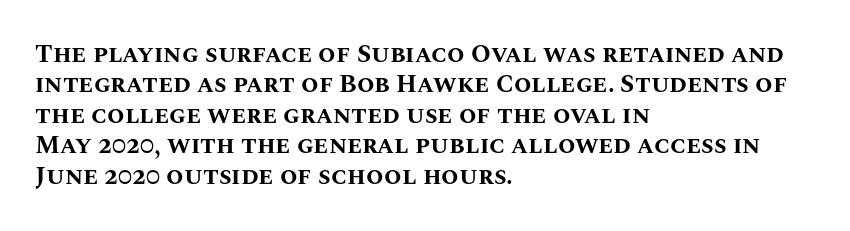
{"italic": "no", "bold": "yes", "underline": "no", "align": "left", "line_spacing_ratio": 1.22, "letter_spacing": "normal", "letter_spacing_em": 0.0, "glyph_px": 25}
